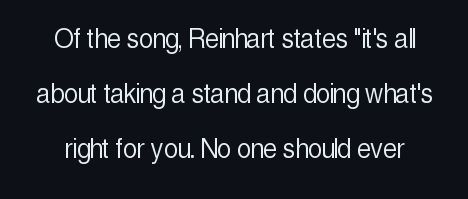
To sum up the face: it is a sans, with no serifs. The weight tops out at a normal text grade. Default kerning and tracking; the words read as compact shapes. The strip under each line holds only bare page.
